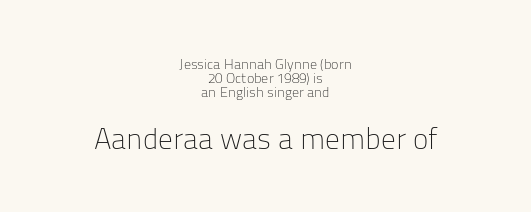
Q: Is the text bold? A: No.
Q: Is the text italic (slanted)? A: No, it is upright.
Q: Is the typeface a serif or a sans-serif typeface? A: Sans-serif.
Q: Is the text underlined? A: No.
Q: How is the paragraph aligned? A: Centered.
Q: Is the spacing between letters normal or unusually wide? A: Normal.
Q: Is the spacing between lines tight, normal or loose? A: Tight.
Q: Which block of text is set in a larger size, the first (top) or the second (bottom)? A: The second (bottom) one.
Q: Width (condensed, normal, or wide)? A: Normal.
Q: Stroke contrast? A: Low.
Q: x-height? A: Medium.
Q: Monospaced? A: No.
